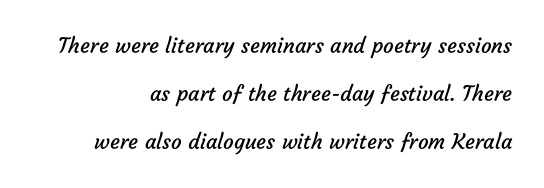
{"bold": "no", "underline": "no", "line_spacing": "loose", "line_spacing_ratio": 2.29, "letter_spacing": "normal", "letter_spacing_em": 0.0, "glyph_px": 21}
